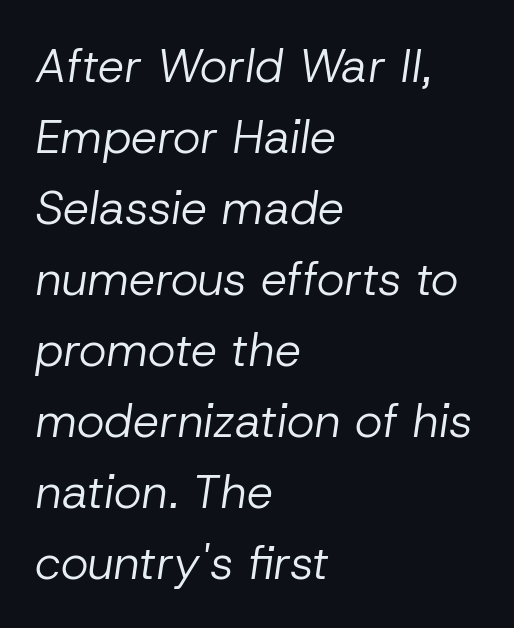
Standard letterfit; no display-style spreading of the glyphs. The lettering tilts uniformly, giving the passage an italic look. A typesetter would call this leading conventional body-copy spacing. This rendering features lettering with no underline. Stem width sits at or under what a default text font uses. The text block is weighted toward the left margin, trailing off unevenly rightward.
